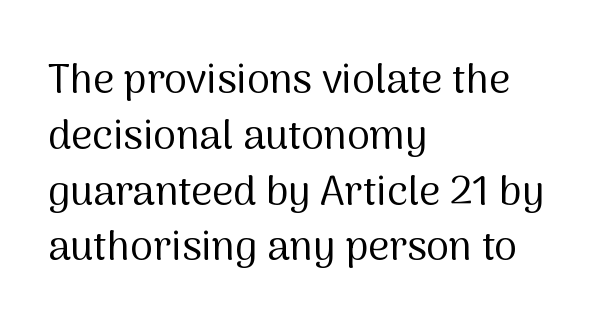
Q: Is the text bold? A: No.
Q: Is the text italic (slanted)? A: No, it is upright.
Q: Is the typeface a serif or a sans-serif typeface? A: Sans-serif.
Q: Is the text underlined? A: No.
Q: How is the paragraph aligned? A: Left-aligned.
Q: Is the spacing between letters normal or unusually wide? A: Normal.
Q: Is the spacing between lines tight, normal or loose? A: Normal.
Q: Width (condensed, normal, or wide)? A: Normal.
Q: Stroke contrast? A: Medium.
Q: x-height? A: Medium.
Q: Monospaced? A: No.
